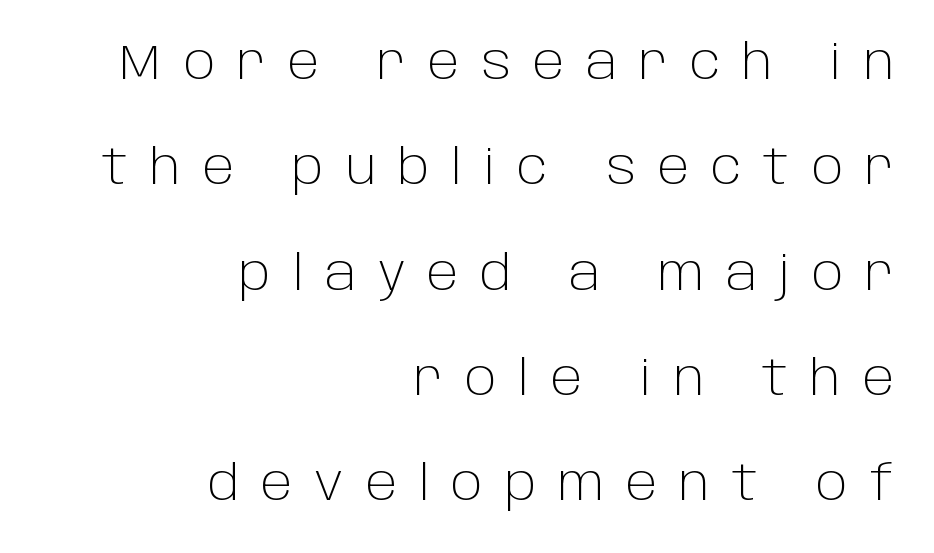
Q: Is the text bold? A: No.
Q: Is the text italic (slanted)? A: No, it is upright.
Q: Is the typeface a serif or a sans-serif typeface? A: Sans-serif.
Q: Is the text underlined? A: No.
Q: How is the paragraph aligned? A: Right-aligned.
Q: Is the spacing between letters normal or unusually wide? A: Unusually wide.
Q: Is the spacing between lines tight, normal or loose? A: Loose.
Q: Width (condensed, normal, or wide)? A: Normal.
Q: Stroke contrast? A: Low.
Q: x-height? A: Large.
Q: Monospaced? A: No.
